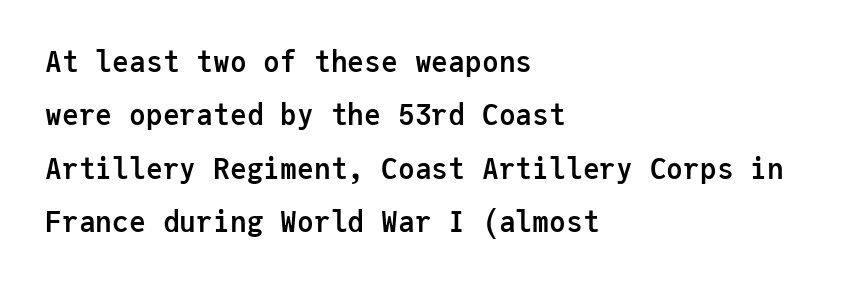
Q: Is the text bold? A: Yes.
Q: Is the text italic (slanted)? A: No, it is upright.
Q: Is the typeface a serif or a sans-serif typeface? A: Sans-serif.
Q: Is the text underlined? A: No.
Q: How is the paragraph aligned? A: Left-aligned.
Q: Is the spacing between letters normal or unusually wide? A: Normal.
Q: Is the spacing between lines tight, normal or loose? A: Loose.
Q: Width (condensed, normal, or wide)? A: Normal.
Q: Stroke contrast? A: Low.
Q: x-height? A: Medium.
Q: Monospaced? A: Yes.
